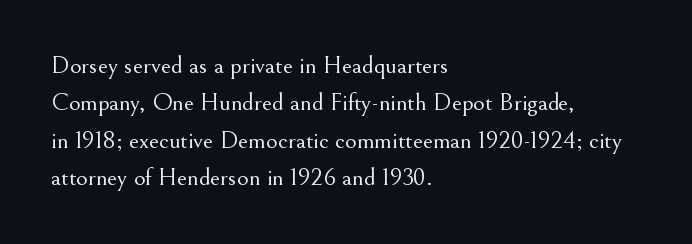
The image shows 25 px text type, upright; set left-aligned, normal line spacing (1.5x), normal letter spacing, not underlined.
